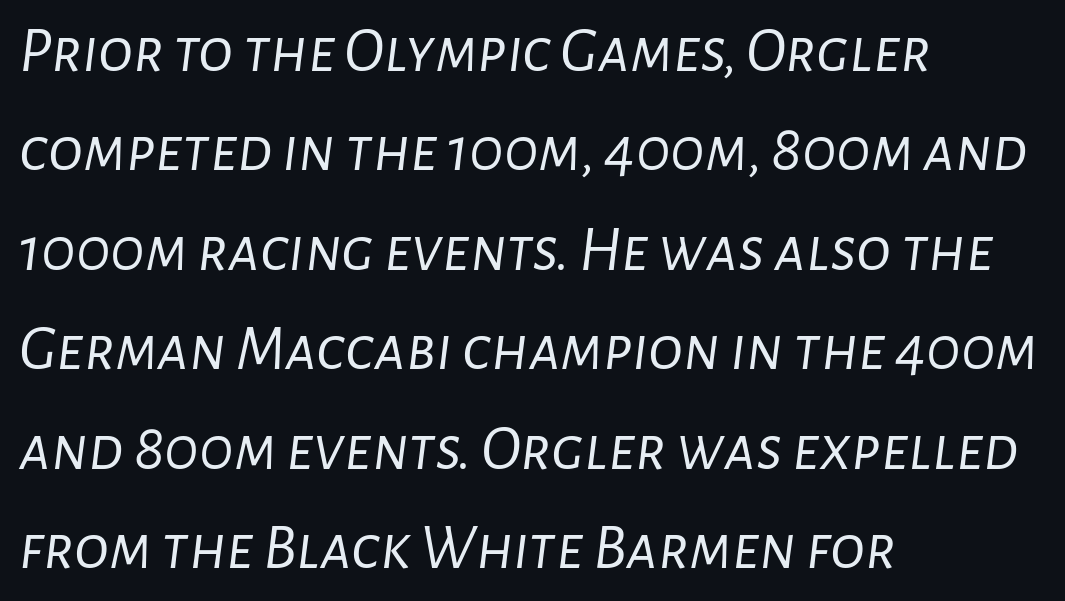
Heft: none added — not bold. Typeset ragged right — the left edge is the straight one. Anything drawn beneath the words? Only blank space. Observe the lean: these are italic letterforms. Inter-character spacing is left at the font's built-in metrics.
